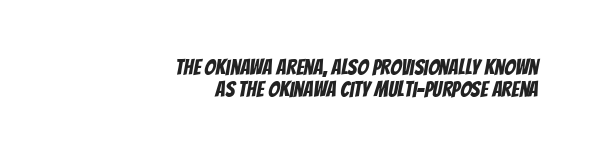
The image shows 22 px text type; set right-aligned, tight line spacing (1.02x), normal letter spacing, not underlined.
